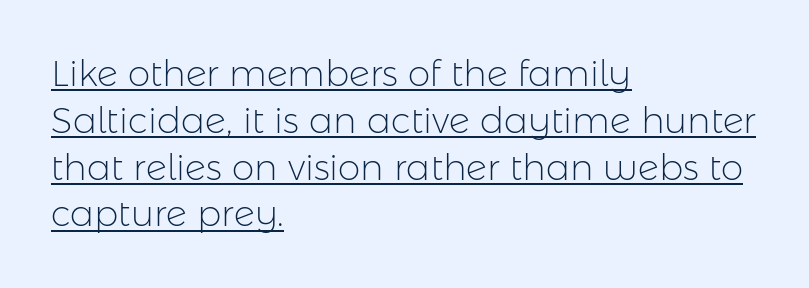
Q: Is the text bold? A: No.
Q: Is the text italic (slanted)? A: No, it is upright.
Q: Is the typeface a serif or a sans-serif typeface? A: Sans-serif.
Q: Is the text underlined? A: Yes.
Q: How is the paragraph aligned? A: Left-aligned.
Q: Is the spacing between letters normal or unusually wide? A: Normal.
Q: Is the spacing between lines tight, normal or loose? A: Normal.
Q: Width (condensed, normal, or wide)? A: Normal.
Q: Stroke contrast? A: Low.
Q: x-height? A: Medium.
Q: Monospaced? A: No.
